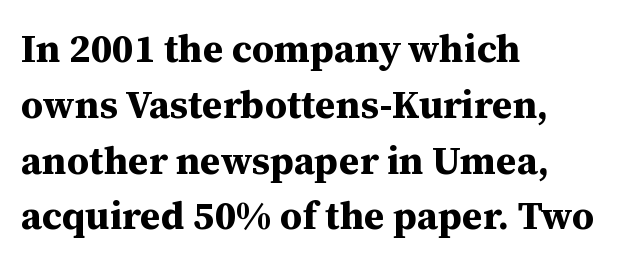
The characters display serif detailing at their extremities. Line starts are locked; line ends wander. Does extra space separate the letters? No, they use regular spacing. Typesetter's note: full bold, strokes at maximum text heaviness.
